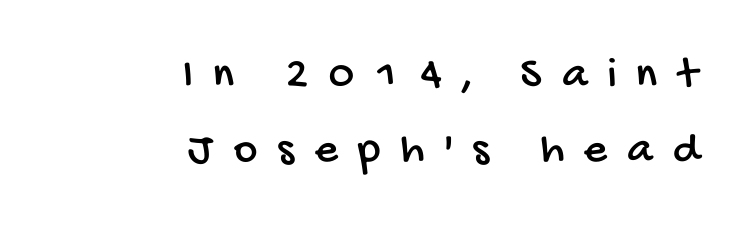
These lines sit exactly where default settings would place them. These lines stack with their right ends in a neat column. The letters advance in unequal steps, a hallmark of proportional type. This is sans-serif lettering, the kind often seen on screens and signage. This sample uses expanded letter spacing, leaving extra air between glyphs. Underlining? Definitely not there.
